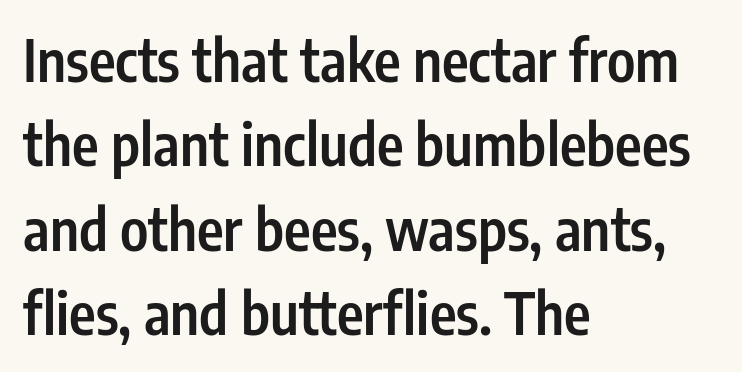
{"serif": "no", "italic": "no", "bold": "semi", "weight": "semibold", "width": "condensed", "stroke_contrast": "low", "x_height": "medium", "monospaced": "no", "underline": "no", "align": "left", "line_spacing": "normal", "line_spacing_ratio": 1.48, "letter_spacing": "normal", "letter_spacing_em": 0.0, "glyph_px": 57}
